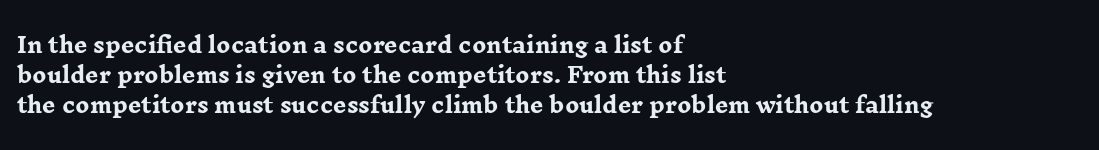
The image shows 21 px bold type, upright; set left-aligned, normal line spacing (1.43x), normal letter spacing, not underlined.
